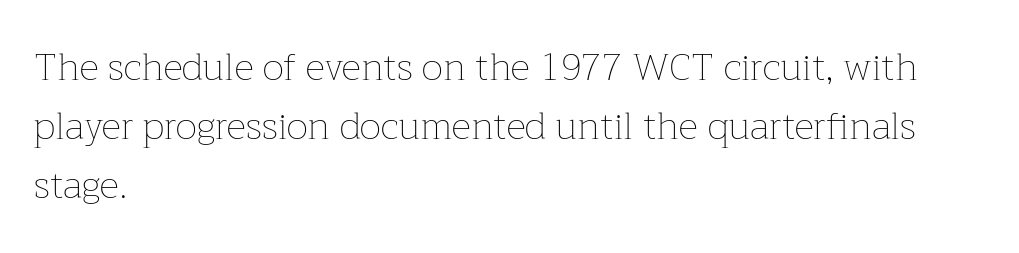
Q: Is the text bold? A: No.
Q: Is the text italic (slanted)? A: No, it is upright.
Q: Is the text underlined? A: No.
Q: How is the paragraph aligned? A: Left-aligned.
Q: Is the spacing between letters normal or unusually wide? A: Normal.
Q: Is the spacing between lines tight, normal or loose? A: Normal.
Q: Width (condensed, normal, or wide)? A: Normal.
Q: Stroke contrast? A: Low.
Q: x-height? A: Medium.
Q: Monospaced? A: No.
